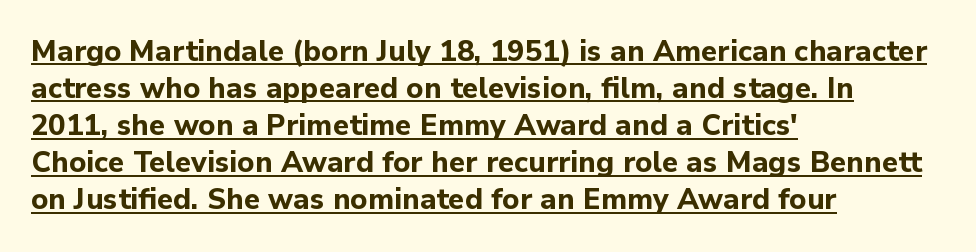
{"serif": "no", "italic": "no", "bold": "yes", "weight": "bold", "width": "normal", "stroke_contrast": "low", "x_height": "medium", "monospaced": "no", "underline": "yes", "align": "left", "line_spacing": "normal", "line_spacing_ratio": 1.28, "letter_spacing": "normal", "letter_spacing_em": 0.0, "glyph_px": 29}
